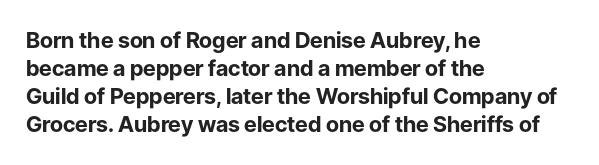
{"italic": "no", "bold": "yes", "underline": "no", "align": "left", "line_spacing": "normal", "line_spacing_ratio": 1.28, "letter_spacing": "normal", "letter_spacing_em": 0.0, "glyph_px": 22}
